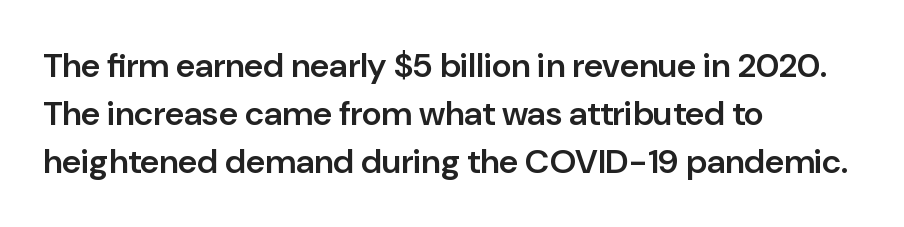
Q: Is the text bold? A: Semi-bold.
Q: Is the text italic (slanted)? A: No, it is upright.
Q: Is the typeface a serif or a sans-serif typeface? A: Sans-serif.
Q: Is the text underlined? A: No.
Q: How is the paragraph aligned? A: Left-aligned.
Q: Is the spacing between letters normal or unusually wide? A: Normal.
Q: Is the spacing between lines tight, normal or loose? A: Normal.
Q: Width (condensed, normal, or wide)? A: Normal.
Q: Stroke contrast? A: Low.
Q: x-height? A: Medium.
Q: Monospaced? A: No.
